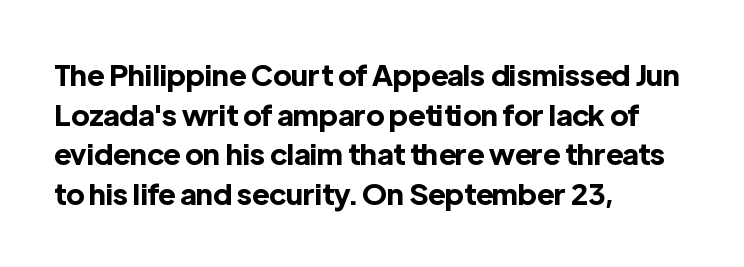
{"serif": "no", "italic": "no", "bold": "yes", "weight": "bold", "width": "normal", "x_height": "medium", "monospaced": "no", "underline": "no", "align": "left", "line_spacing": "normal", "line_spacing_ratio": 1.37, "letter_spacing": "normal", "letter_spacing_em": 0.0, "glyph_px": 29}
